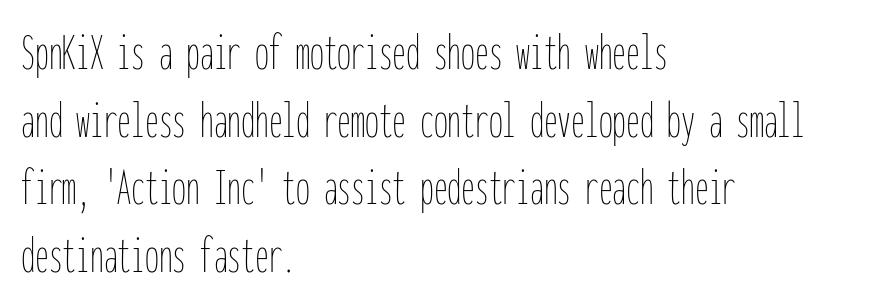
Stems here are at most as thick as an everyday book face. Notice how the stems are strictly vertical — no italics here. Spacing verdict: monospaced, one width for all characters. The ragged edge is on the right, which tells us the setting is flush left. The letterforms sit shoulder to shoulder at normal distance. A bare baseline throughout the passage.
